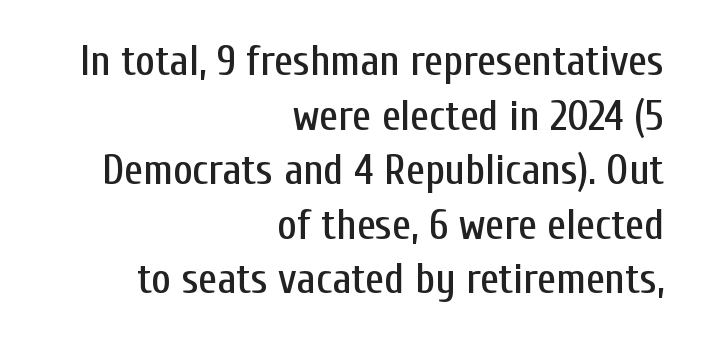
Q: Is the text italic (slanted)? A: No, it is upright.
Q: Is the typeface a serif or a sans-serif typeface? A: Sans-serif.
Q: Is the text underlined? A: No.
Q: How is the paragraph aligned? A: Right-aligned.
Q: Is the spacing between letters normal or unusually wide? A: Normal.
Q: Is the spacing between lines tight, normal or loose? A: Normal.
Q: Width (condensed, normal, or wide)? A: Condensed.
Q: Stroke contrast? A: Low.
Q: x-height? A: Medium.
Q: Monospaced? A: No.
